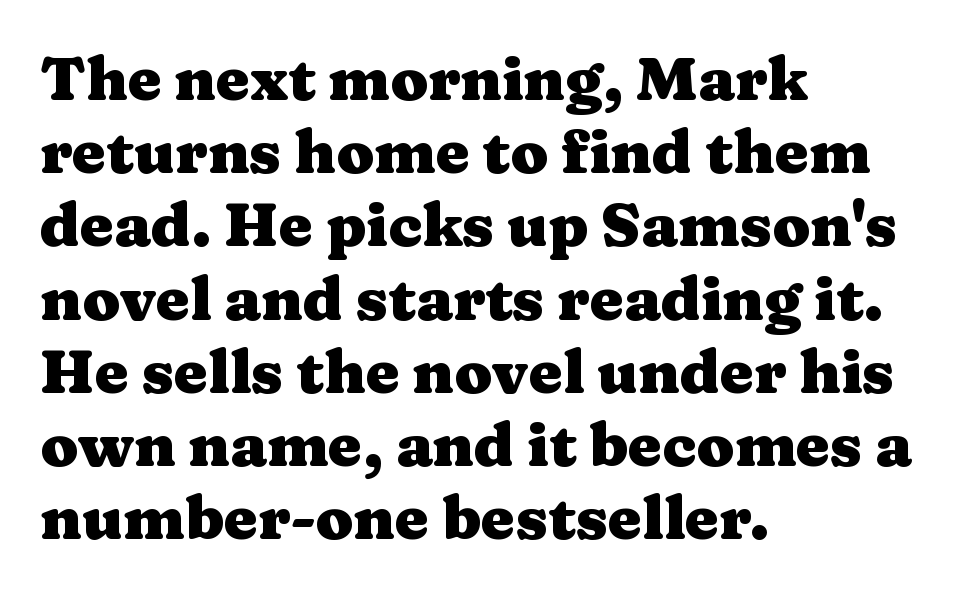
Q: Is the text bold? A: Yes.
Q: Is the text italic (slanted)? A: No, it is upright.
Q: Is the typeface a serif or a sans-serif typeface? A: Serif.
Q: Is the text underlined? A: No.
Q: How is the paragraph aligned? A: Left-aligned.
Q: Is the spacing between letters normal or unusually wide? A: Normal.
Q: Width (condensed, normal, or wide)? A: Wide.
Q: Stroke contrast? A: Medium.
Q: x-height? A: Medium.
Q: Monospaced? A: No.
